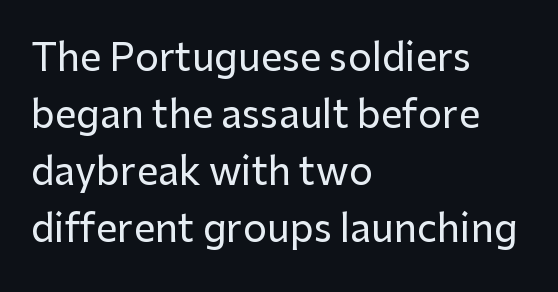
{"serif": "no", "italic": "no", "width": "normal", "stroke_contrast": "low", "x_height": "medium", "monospaced": "no", "underline": "no", "align": "left", "line_spacing": "normal", "line_spacing_ratio": 1.5, "letter_spacing": "normal", "letter_spacing_em": 0.0, "glyph_px": 38}
